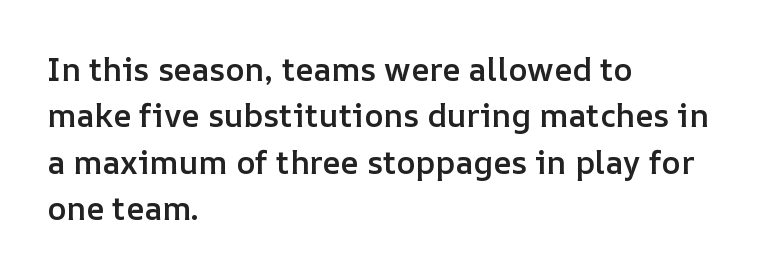
Q: Is the text bold? A: Semi-bold.
Q: Is the text italic (slanted)? A: No, it is upright.
Q: Is the text underlined? A: No.
Q: How is the paragraph aligned? A: Left-aligned.
Q: Is the spacing between letters normal or unusually wide? A: Normal.
Q: Is the spacing between lines tight, normal or loose? A: Normal.
Q: Width (condensed, normal, or wide)? A: Normal.
Q: Stroke contrast? A: Low.
Q: x-height? A: Medium.
Q: Monospaced? A: No.
